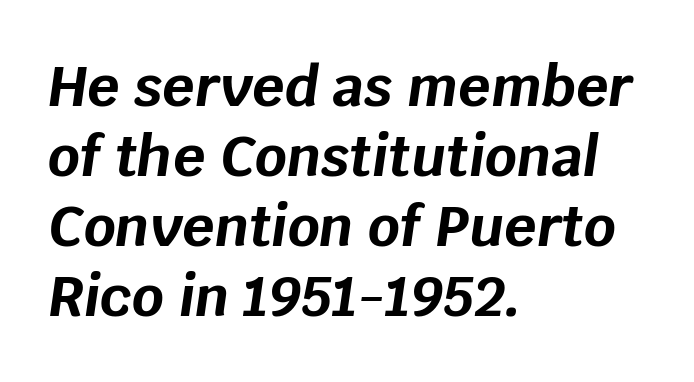
{"italic": "yes", "lean": "right", "slant_degrees": 8, "bold": "yes", "weight": "bold", "width": "normal", "stroke_contrast": "low", "x_height": "large", "monospaced": "no", "underline": "no", "align": "left", "line_spacing": "normal", "line_spacing_ratio": 1.25, "letter_spacing": "normal", "letter_spacing_em": 0.0, "glyph_px": 56}
